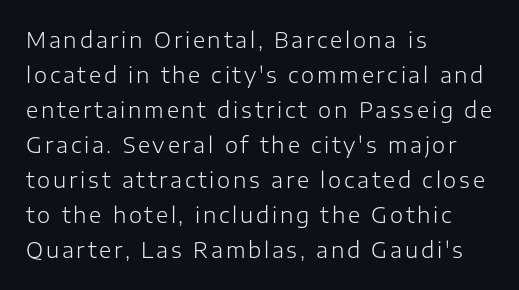
{"italic": "no", "bold": "no", "underline": "no", "align": "left", "line_spacing": "normal", "line_spacing_ratio": 1.67, "glyph_px": 21}
